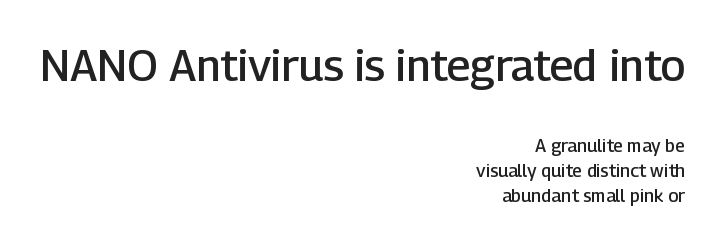
{"serif": "no", "italic": "no", "bold": "semi", "weight": "semibold", "width": "normal", "stroke_contrast": "low", "x_height": "medium", "monospaced": "no", "underline": "no", "align": "right", "line_spacing": "normal", "line_spacing_ratio": 1.38, "letter_spacing": "normal", "letter_spacing_em": 0.0, "larger_block": "first", "size_ratio": 2.44, "glyph_px": 44}
